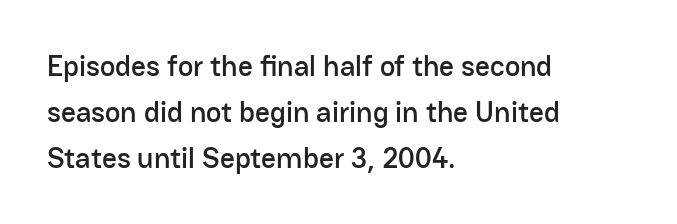
{"serif": "no", "italic": "no", "width": "normal", "stroke_contrast": "low", "x_height": "medium", "monospaced": "no", "underline": "no", "align": "left", "line_spacing": "normal", "line_spacing_ratio": 1.58, "letter_spacing": "normal", "letter_spacing_em": 0.0, "glyph_px": 29}
